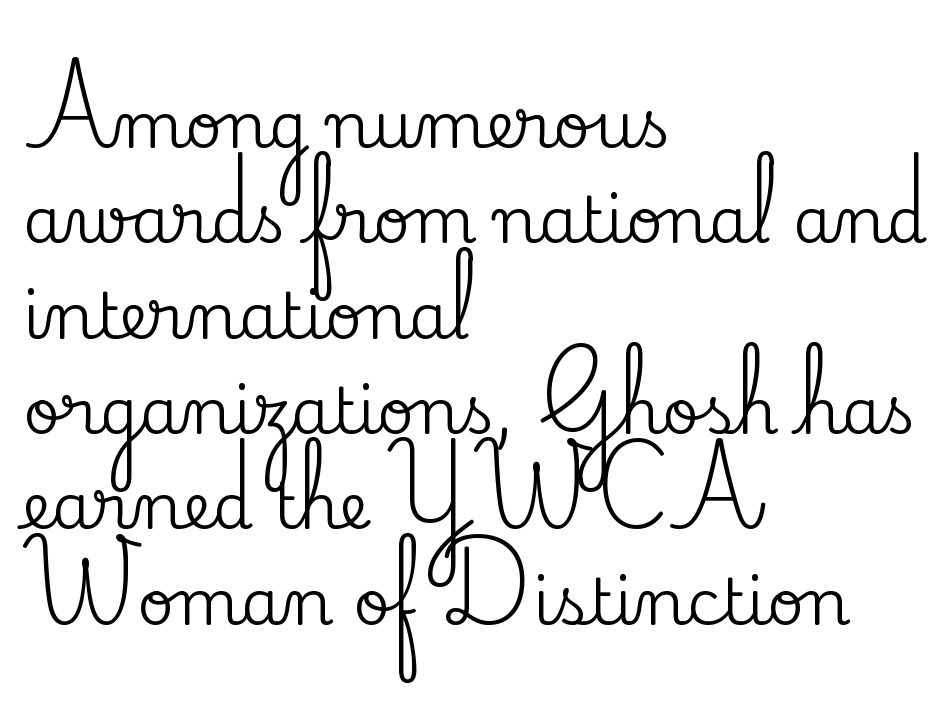
{"serif": "yes", "italic": "no", "width": "normal", "stroke_contrast": "medium", "x_height": "small", "monospaced": "no", "underline": "no", "align": "left", "line_spacing": "normal", "line_spacing_ratio": 1.49, "letter_spacing": "normal", "letter_spacing_em": 0.0, "glyph_px": 64}
